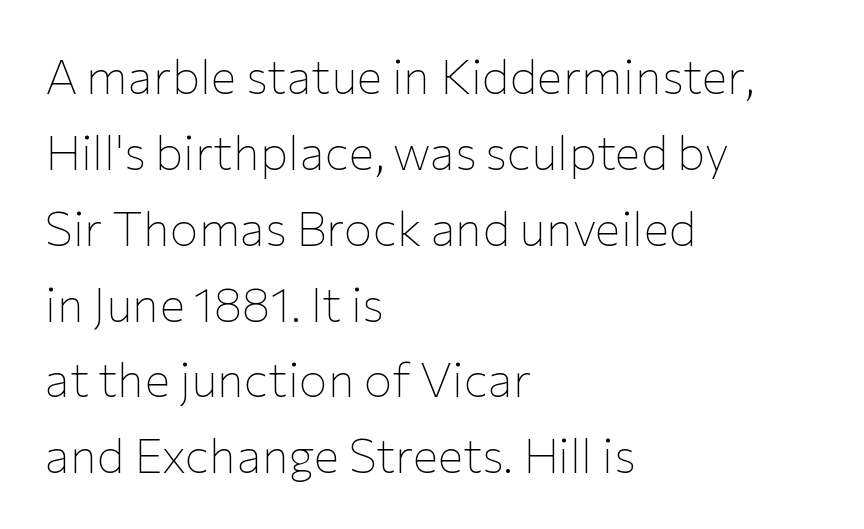
Is the type heavy? It reads as light-to-regular instead. The face used here is a sans, in the tradition of grotesques and geometrics. Short and long lines alike share a common starting point at left. Descenders are the only things crossing below the line. Look at the tracking — it's just the regular setting, nothing added. It's the straight-up-and-down kind of type.
